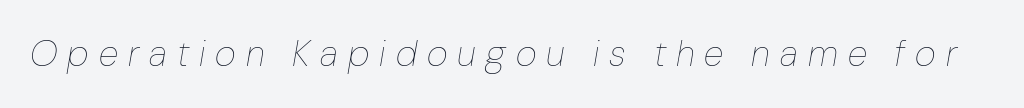
The image shows 36 px thin type, italic (leaning right); set unusually wide letter spacing (+0.28 em), not underlined; low stroke contrast and a medium x-height.
